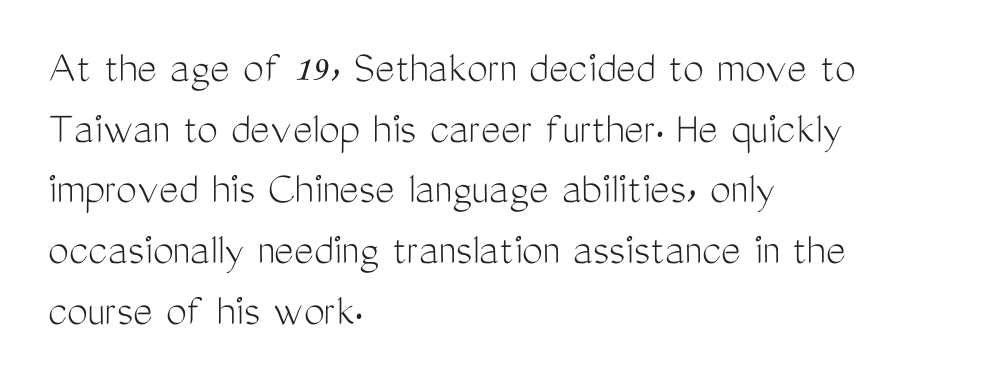
What's the leading like? Ordinary, nothing unusual. The rendering uses natural spacing where letterforms have individual widths. To sum up the face: it is a sans, with no serifs. The passage shown is not underscored anywhere.
